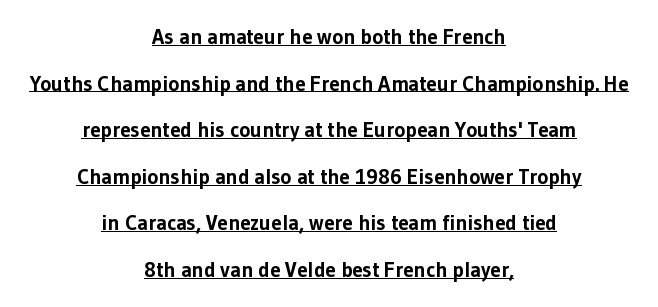
The image shows 21 px bold type, upright; set centered, loose line spacing (2.22x), normal letter spacing, underlined.
